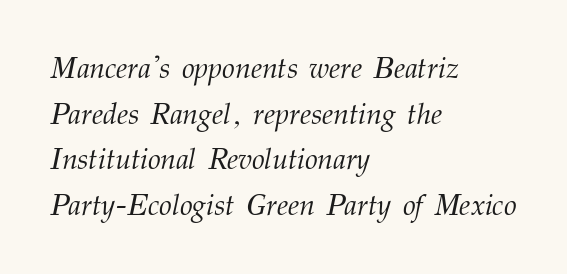
The image shows 29 px light serif type, italic (leaning right); set left-aligned, normal line spacing (1.57x), normal letter spacing, not underlined; medium stroke contrast and a medium x-height.
